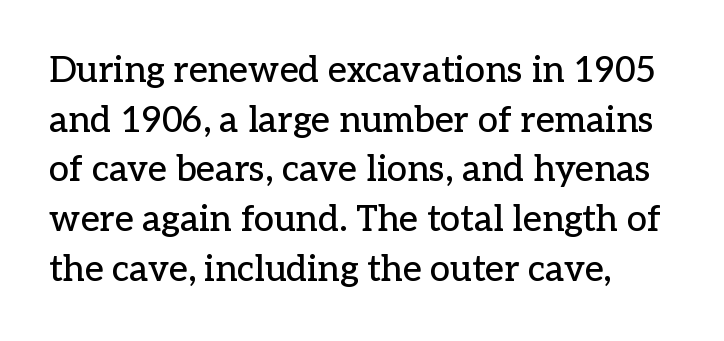
The space beneath each line is pristine and unruled. The rendering anchors every line to the left-hand side. Note the varied advance widths — an 'i' is clearly narrower than an 'm'. The passage shown has conventional tracking throughout. Stroke terminals: seriffed.
